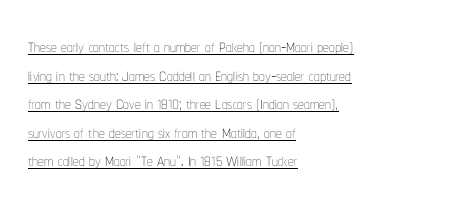
The image shows 23 px text type, upright; set left-aligned, line spacing 1.24x, normal letter spacing, underlined.
